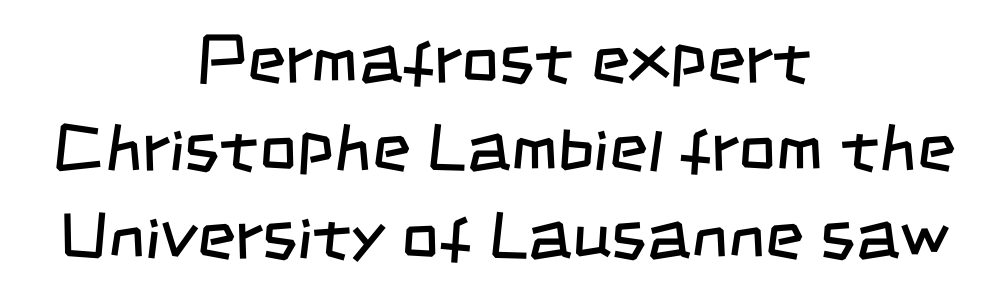
{"serif": "no", "bold": "no", "weight": "regular", "width": "condensed", "stroke_contrast": "low", "x_height": "large", "monospaced": "no", "underline": "no", "align": "center", "line_spacing": "normal", "line_spacing_ratio": 1.33, "letter_spacing": "normal", "letter_spacing_em": 0.0, "glyph_px": 66}
